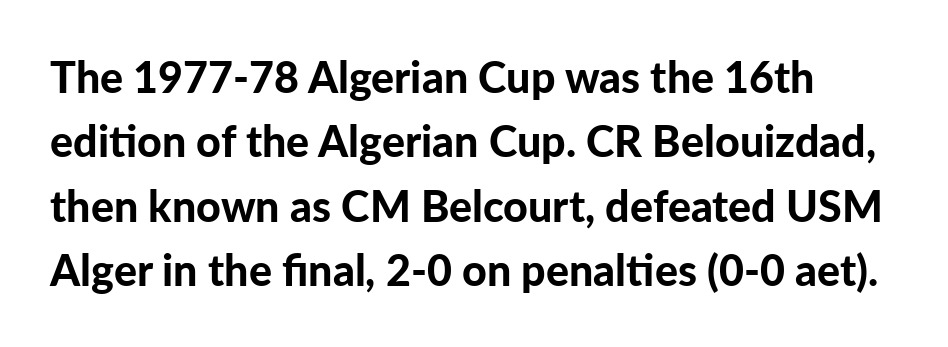
A typesetter would call this zero additional tracking. Letters rest on an invisible, unmarked baseline. These lines were composed using upright roman letters. Heavy-handed strokes throughout: this text is bold. The rendering uses natural spacing where letterforms have individual widths.
